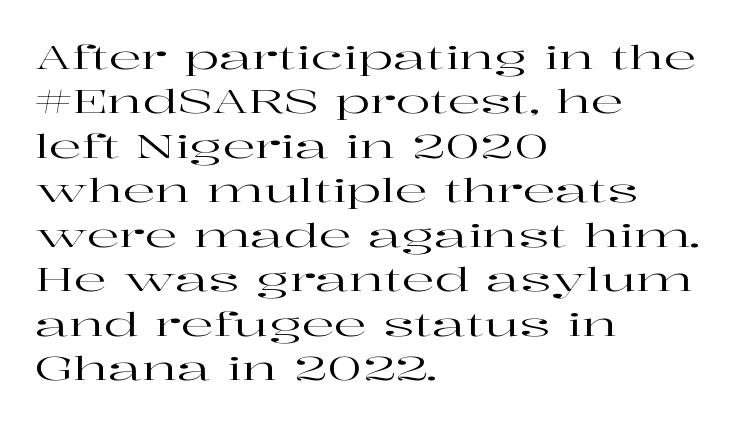
{"serif": "yes", "italic": "no", "width": "wide", "stroke_contrast": "high", "x_height": "medium", "monospaced": "no", "underline": "no", "align": "left", "line_spacing": "normal", "line_spacing_ratio": 1.39, "letter_spacing": "normal", "letter_spacing_em": 0.0, "glyph_px": 32}
